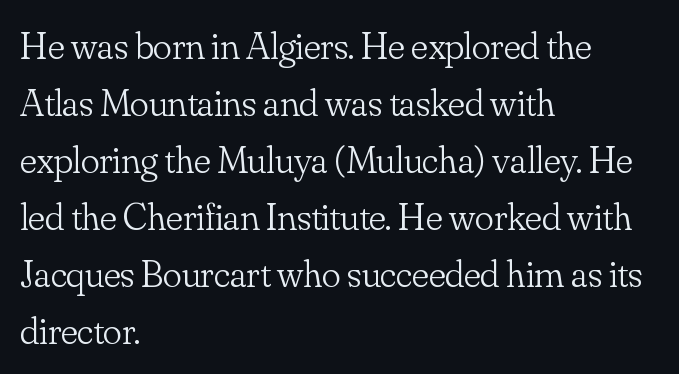
The image shows 39 px light serif type, upright; set left-aligned, normal line spacing (1.46x), normal letter spacing, not underlined; low stroke contrast and a small x-height.
